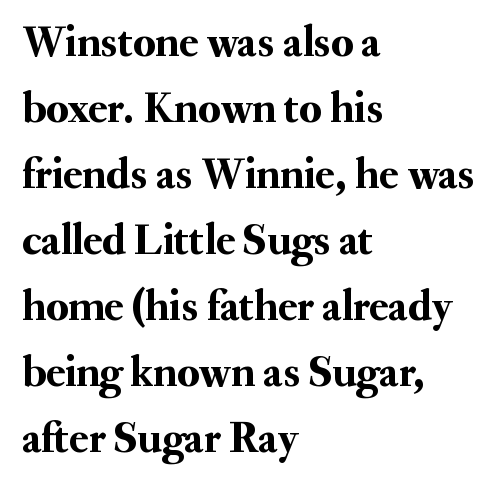
The image shows 44 px serif type, upright; set left-aligned, normal line spacing (1.5x), normal letter spacing, not underlined; medium stroke contrast and a small x-height.
